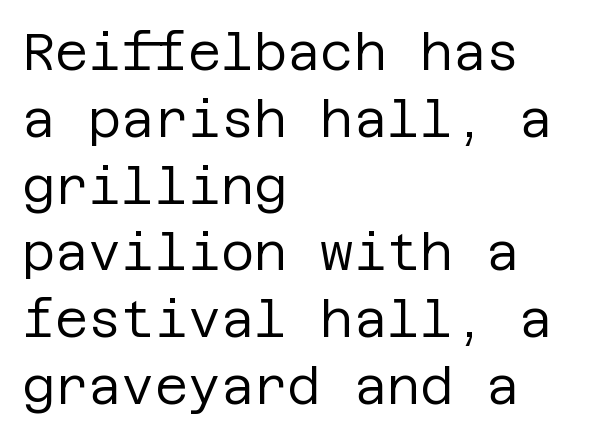
Weight: in the light-to-regular range. Nobody drew a line under any word here. Students, note that the glyphs here touch the page at normal intervals. It's the straight-up-and-down kind of type. One-word summary of the alignment: left. Successive baselines arrive at the customary interval.
